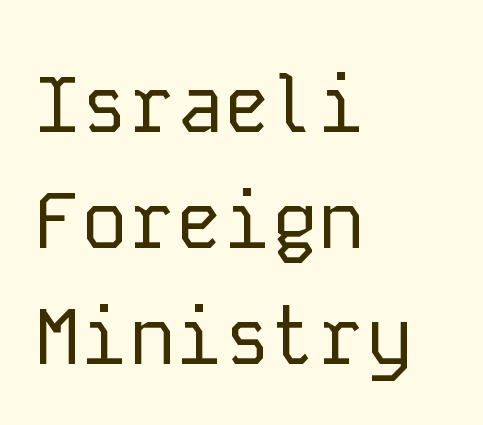
Q: Is the text bold? A: No.
Q: Is the text italic (slanted)? A: No, it is upright.
Q: Is the typeface a serif or a sans-serif typeface? A: Sans-serif.
Q: Is the text underlined? A: No.
Q: How is the paragraph aligned? A: Left-aligned.
Q: Is the spacing between letters normal or unusually wide? A: Normal.
Q: Is the spacing between lines tight, normal or loose? A: Normal.
Q: Width (condensed, normal, or wide)? A: Normal.
Q: Stroke contrast? A: Low.
Q: x-height? A: Medium.
Q: Monospaced? A: Yes.
